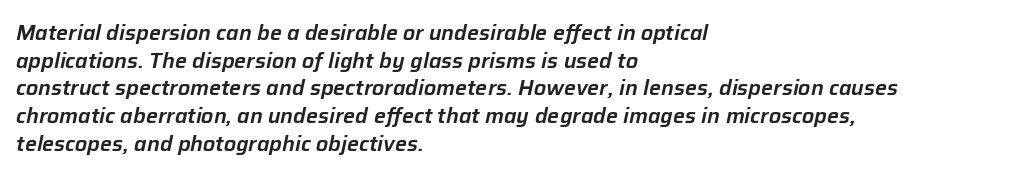
The image shows 21 px text type, italic (leaning right); set left-aligned, normal line spacing (1.32x), normal letter spacing, not underlined.
